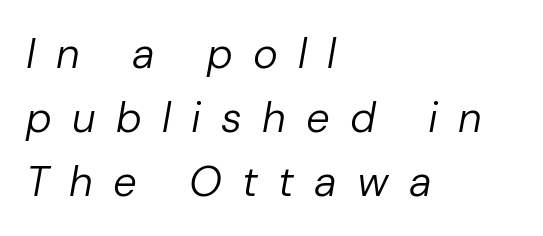
You can tell it's italic because the verticals aren't actually vertical. Here the designer chose a conventional face with non-uniform glyph widths. A quiet, ordinary-to-light weight characterises the typeface. Leading: standard. There is plenty of visible air inserted between adjacent glyphs.
